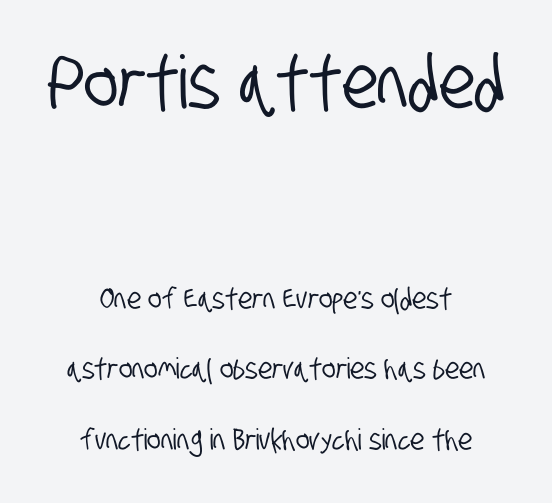
The image shows 73 px condensed sans-serif type; set centered, loose line spacing (2.44x), normal letter spacing, not underlined; the first (top) block is 2.52x larger; low stroke contrast and a large x-height.
